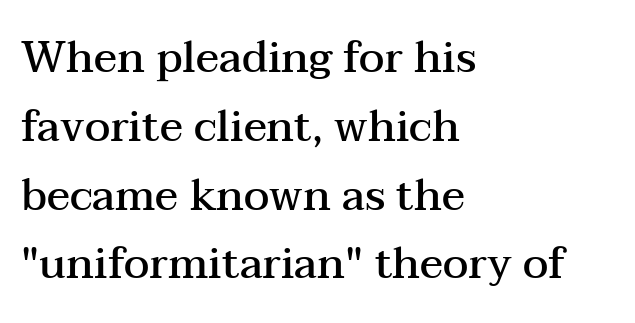
{"serif": "yes", "italic": "no", "bold": "semi", "weight": "semibold", "width": "wide", "stroke_contrast": "medium", "x_height": "medium", "monospaced": "no", "underline": "no", "align": "left", "line_spacing": "normal", "line_spacing_ratio": 1.6, "letter_spacing": "normal", "letter_spacing_em": 0.0, "glyph_px": 43}
